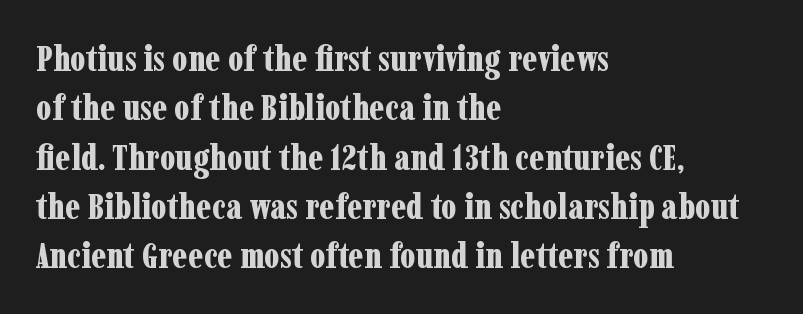
The image shows 36 px bold, condensed serif type, upright; set left-aligned, normal line spacing (1.37x), normal letter spacing, not underlined; low stroke contrast and a medium x-height.
